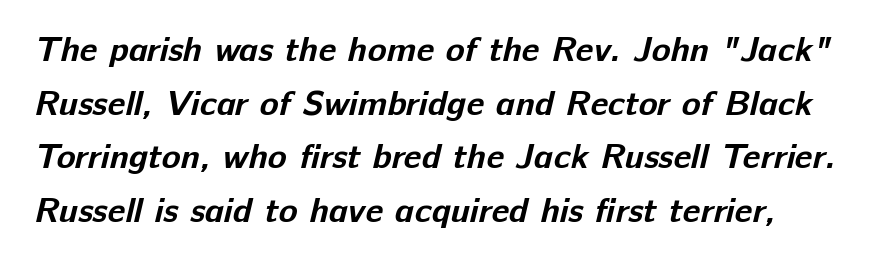
Q: Is the text bold? A: Yes.
Q: Is the typeface a serif or a sans-serif typeface? A: Sans-serif.
Q: Is the text underlined? A: No.
Q: Is the spacing between letters normal or unusually wide? A: Normal.
Q: Is the spacing between lines tight, normal or loose? A: Normal.
Q: Width (condensed, normal, or wide)? A: Normal.
Q: Stroke contrast? A: Low.
Q: x-height? A: Medium.
Q: Monospaced? A: No.
